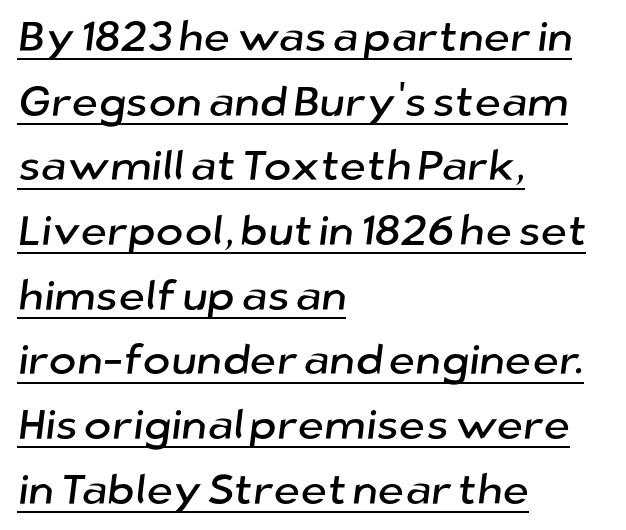
Q: Is the typeface a serif or a sans-serif typeface? A: Sans-serif.
Q: Is the text underlined? A: Yes.
Q: How is the paragraph aligned? A: Left-aligned.
Q: Is the spacing between letters normal or unusually wide? A: Normal.
Q: Is the spacing between lines tight, normal or loose? A: Normal.
Q: Width (condensed, normal, or wide)? A: Normal.
Q: Stroke contrast? A: Low.
Q: x-height? A: Medium.
Q: Monospaced? A: No.
